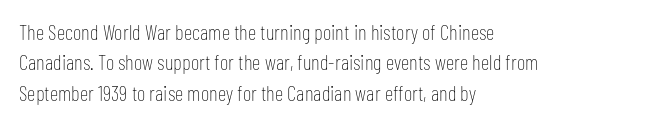
{"italic": "no", "bold": "no", "underline": "no", "align": "left", "line_spacing": "normal", "line_spacing_ratio": 1.45, "letter_spacing": "normal", "letter_spacing_em": 0.0, "glyph_px": 21}
